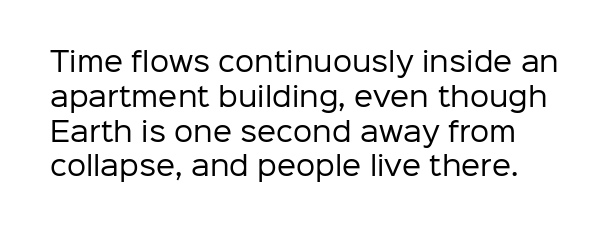
The passage shown stacks its lines at a standard gap. Inter-character spacing is left at the font's built-in metrics. Weight: not bold — regular or lighter. A clean baseline with only descenders dipping below it. A typesetter would mark this as roman, not italic.
